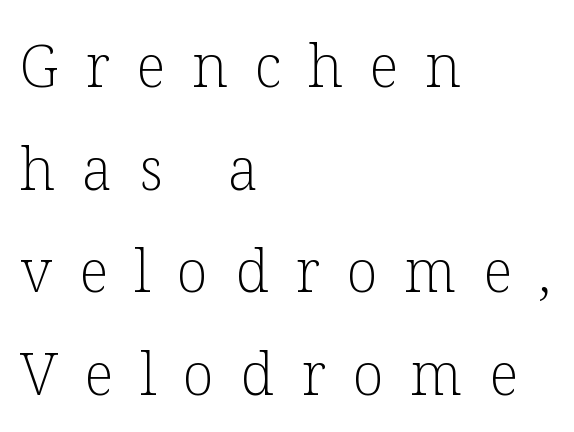
The image shows 58 px light serif type, upright; set left-aligned, line spacing 1.77x, unusually wide letter spacing (+0.46 em), not underlined; low stroke contrast and a medium x-height.
